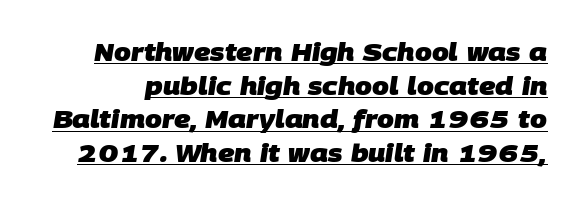
Q: Is the text bold? A: Yes.
Q: Is the text underlined? A: Yes.
Q: Is the spacing between letters normal or unusually wide? A: Normal.
Q: Is the spacing between lines tight, normal or loose? A: Normal.
